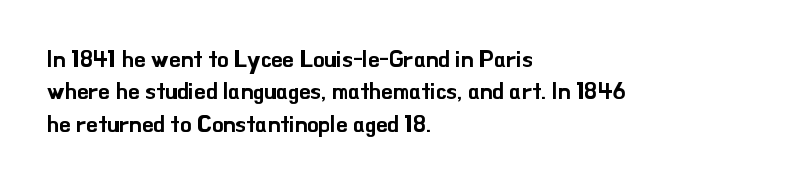
The image shows 23 px text type, upright; set left-aligned, normal line spacing (1.41x), normal letter spacing, not underlined.
